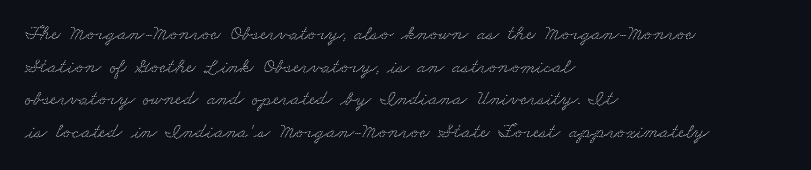
The image shows 21 px text type; set left-aligned, normal line spacing (1.55x), normal letter spacing, not underlined.
